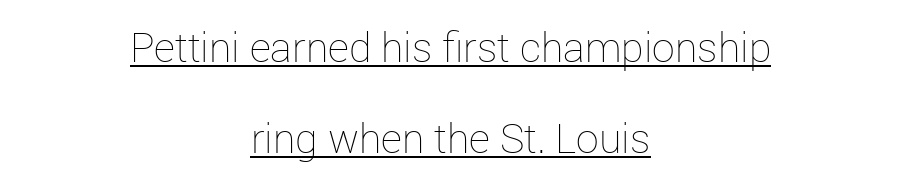
Q: Is the text bold? A: No.
Q: Is the text italic (slanted)? A: No, it is upright.
Q: Is the text underlined? A: Yes.
Q: How is the paragraph aligned? A: Centered.
Q: Is the spacing between letters normal or unusually wide? A: Normal.
Q: Is the spacing between lines tight, normal or loose? A: Loose.
Q: Width (condensed, normal, or wide)? A: Normal.
Q: Stroke contrast? A: Low.
Q: x-height? A: Medium.
Q: Monospaced? A: No.
